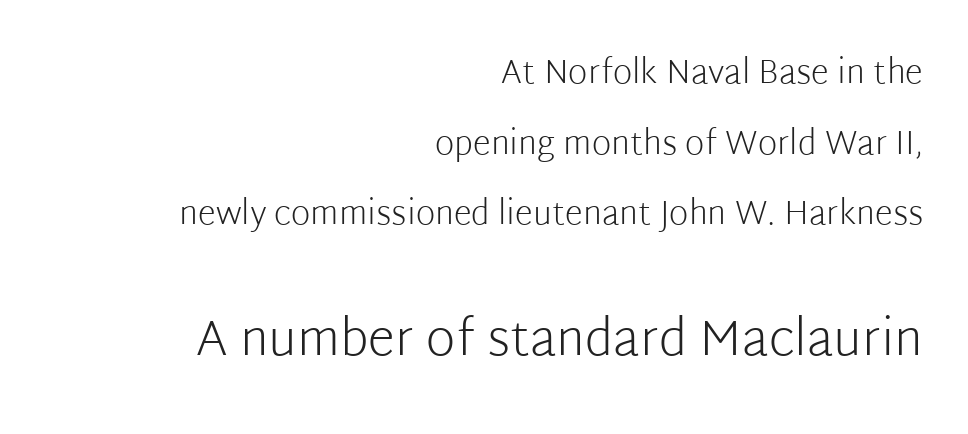
The type is set solid horizontally, with unmodified tracking. Stem width sits at or under what a default text font uses. The specimen reads as upright at a glance. The letters carry no serifs — their stems end cleanly without finishing strokes. Character size in the trailing block exceeds that of the leading block. The designer dialed line spacing up above the default.
